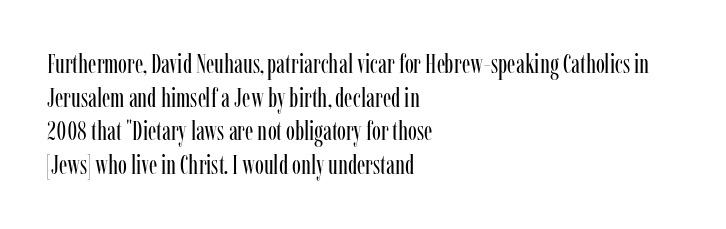
The image shows 27 px text type, upright; set left-aligned, normal line spacing (1.25x), normal letter spacing, not underlined.
